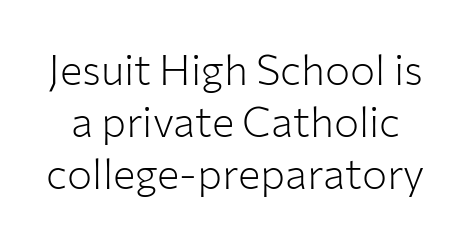
{"serif": "no", "italic": "no", "bold": "no", "weight": "light", "width": "normal", "stroke_contrast": "low", "x_height": "medium", "monospaced": "no", "underline": "no", "line_spacing_ratio": 1.24, "letter_spacing": "normal", "letter_spacing_em": 0.0, "glyph_px": 42}
